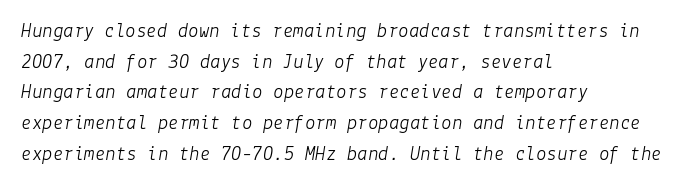
Q: Is the text bold? A: No.
Q: Is the text italic (slanted)? A: Yes, it leans right by about 9 degrees.
Q: Is the text underlined? A: No.
Q: How is the paragraph aligned? A: Left-aligned.
Q: Is the spacing between letters normal or unusually wide? A: Normal.
Q: Is the spacing between lines tight, normal or loose? A: Normal.
